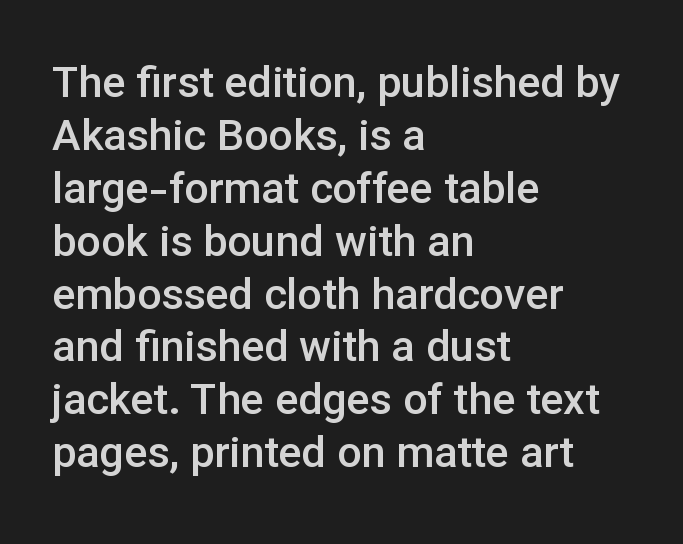
Q: Is the text bold? A: Semi-bold.
Q: Is the text italic (slanted)? A: No, it is upright.
Q: Is the typeface a serif or a sans-serif typeface? A: Sans-serif.
Q: Is the text underlined? A: No.
Q: How is the paragraph aligned? A: Left-aligned.
Q: Is the spacing between letters normal or unusually wide? A: Normal.
Q: Width (condensed, normal, or wide)? A: Normal.
Q: Stroke contrast? A: Low.
Q: x-height? A: Medium.
Q: Monospaced? A: No.
